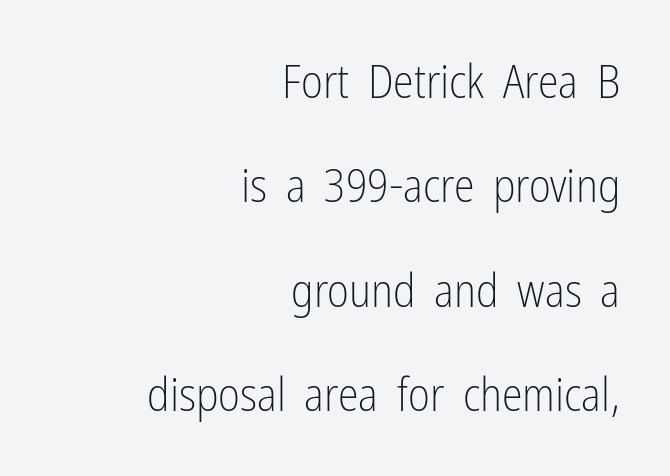
Q: Is the text bold? A: No.
Q: Is the text italic (slanted)? A: No, it is upright.
Q: Is the typeface a serif or a sans-serif typeface? A: Sans-serif.
Q: Is the text underlined? A: No.
Q: How is the paragraph aligned? A: Right-aligned.
Q: Is the spacing between letters normal or unusually wide? A: Normal.
Q: Is the spacing between lines tight, normal or loose? A: Loose.
Q: Width (condensed, normal, or wide)? A: Condensed.
Q: Stroke contrast? A: Low.
Q: x-height? A: Medium.
Q: Monospaced? A: No.
